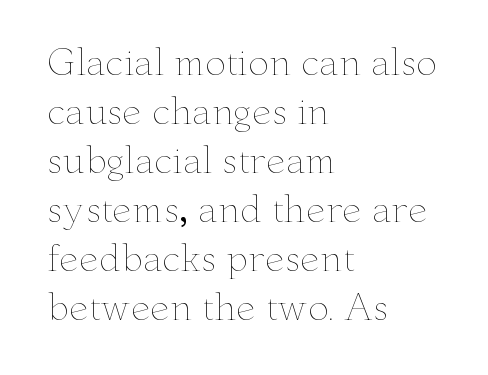
{"italic": "no", "bold": "no", "weight": "thin", "width": "wide", "stroke_contrast": "low", "x_height": "small", "monospaced": "no", "underline": "no", "align": "left", "line_spacing": "normal", "line_spacing_ratio": 1.4, "letter_spacing": "normal", "letter_spacing_em": 0.0, "glyph_px": 35}
